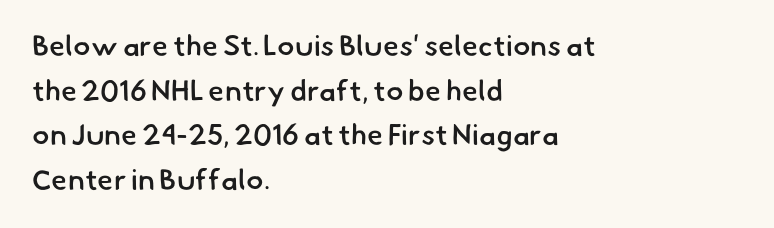
The image shows 29 px semibold sans-serif type; set left-aligned, normal line spacing (1.54x), normal letter spacing, not underlined; low stroke contrast and a small x-height.
